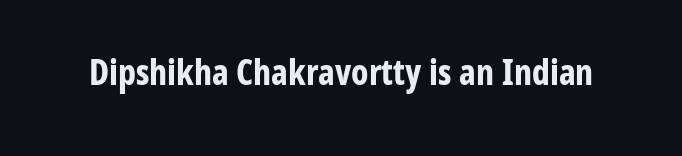
The image shows 35 px bold, condensed sans-serif type, upright; set normal letter spacing, not underlined; low stroke contrast and a medium x-height.
